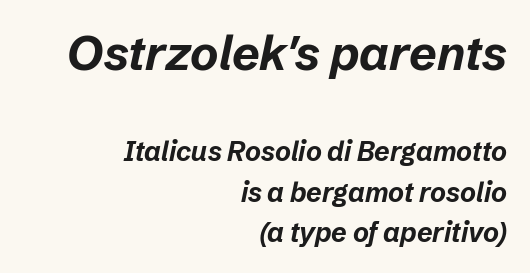
The glyphs have the mass of a bold cut. A typesetter would mark this as italic. Varying glyph widths throughout — classic text-font behaviour. Has an underline been added? It has not. Compare the two chunks: the upper has the greater cap height. Notice how the passage keeps a crisp vertical edge on the right only.
